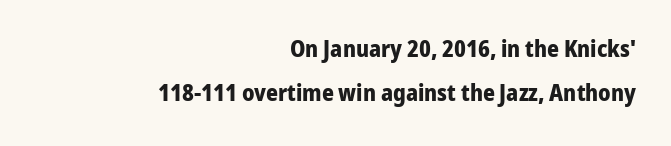
One-word summary of the alignment: right. In terms of letterspacing, this is plain default setting. The font is running at its bold setting. Is there much room between lines? Yes — plenty of vertical air separates them. The zone under the glyphs is completely vacant. Nope, not italic — everything's standing straight.
